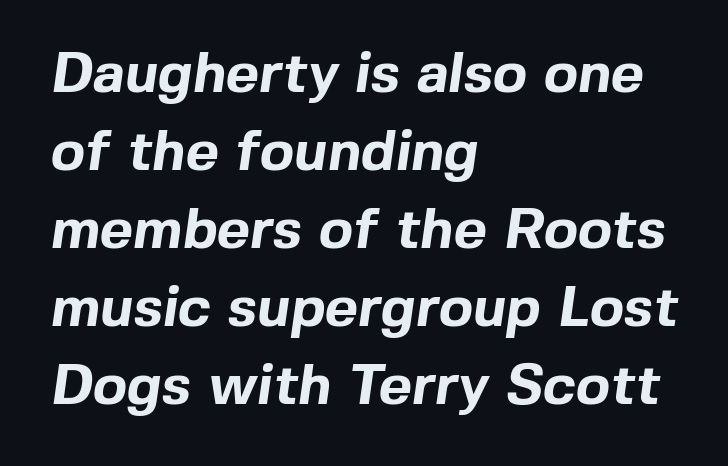
Q: Is the text bold? A: Yes.
Q: Is the typeface a serif or a sans-serif typeface? A: Sans-serif.
Q: Is the text underlined? A: No.
Q: How is the paragraph aligned? A: Left-aligned.
Q: Is the spacing between letters normal or unusually wide? A: Normal.
Q: Is the spacing between lines tight, normal or loose? A: Normal.
Q: Width (condensed, normal, or wide)? A: Normal.
Q: x-height? A: Medium.
Q: Monospaced? A: No.
